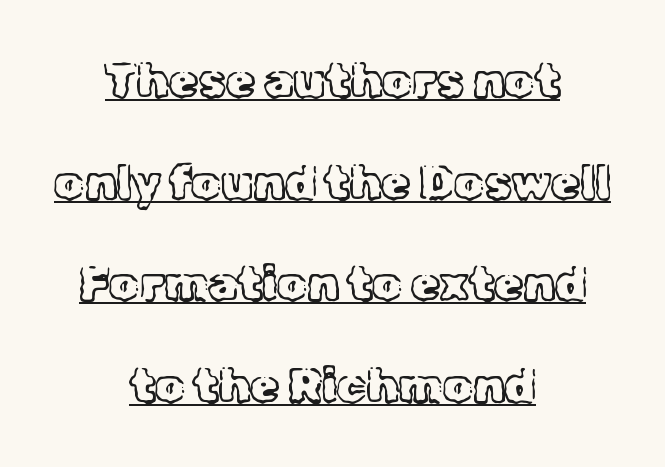
{"serif": "yes", "italic": "no", "bold": "no", "weight": "light", "width": "normal", "x_height": "medium", "monospaced": "no", "underline": "yes", "align": "center", "line_spacing": "loose", "line_spacing_ratio": 2.16, "letter_spacing": "normal", "letter_spacing_em": 0.0, "glyph_px": 47}
